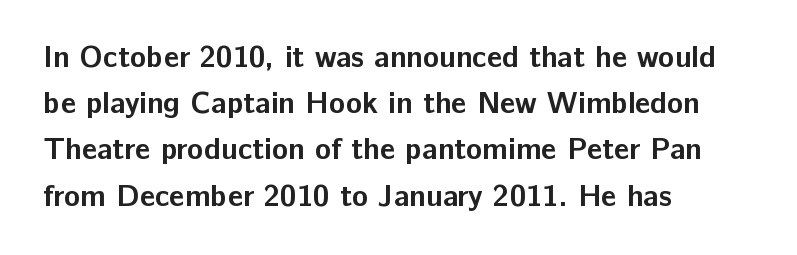
Q: Is the text bold? A: Yes.
Q: Is the text italic (slanted)? A: No, it is upright.
Q: Is the typeface a serif or a sans-serif typeface? A: Sans-serif.
Q: Is the text underlined? A: No.
Q: How is the paragraph aligned? A: Left-aligned.
Q: Is the spacing between letters normal or unusually wide? A: Normal.
Q: Is the spacing between lines tight, normal or loose? A: Normal.
Q: Width (condensed, normal, or wide)? A: Normal.
Q: Stroke contrast? A: Low.
Q: x-height? A: Medium.
Q: Monospaced? A: No.
